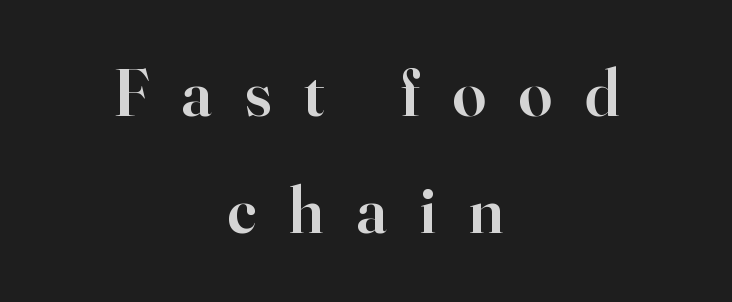
{"serif": "yes", "italic": "no", "bold": "semi", "weight": "semibold", "width": "normal", "stroke_contrast": "high", "x_height": "small", "monospaced": "no", "underline": "no", "align": "center", "line_spacing_ratio": 1.75, "letter_spacing": "wide", "letter_spacing_em": 0.49, "glyph_px": 67}
